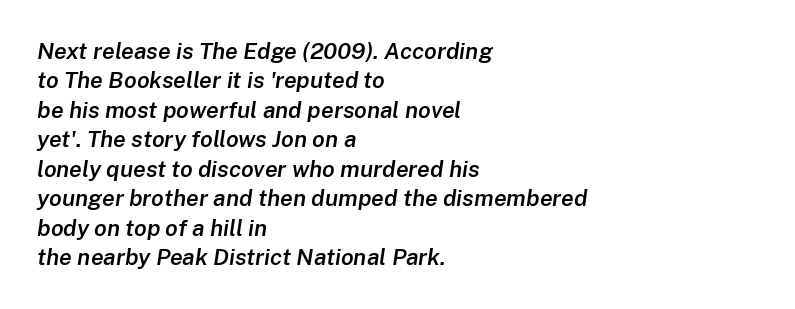
This rendering features lettering with no underline. Stems and bowls a touch heavier than normal — semibold. Standard letterfit; no display-style spreading of the glyphs. If you drew a ruler down the left edge, every line would touch it. If you measured baseline to baseline, you'd find a middling distance.
